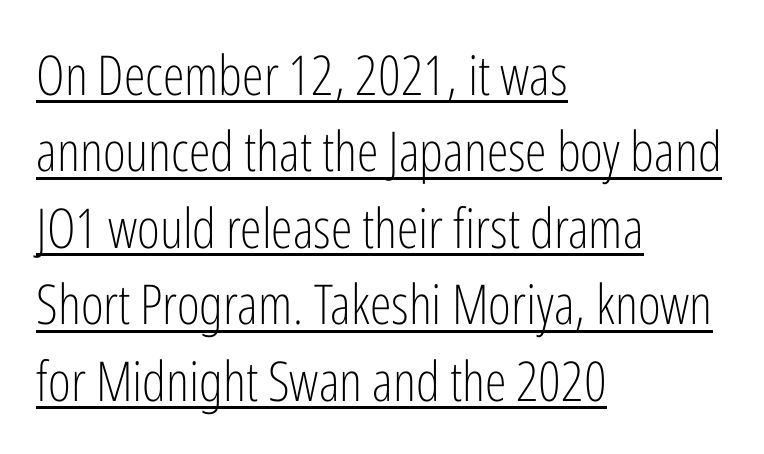
The image shows 55 px light, condensed sans-serif type, upright; set left-aligned, normal line spacing (1.39x), normal letter spacing, underlined; low stroke contrast and a medium x-height.
